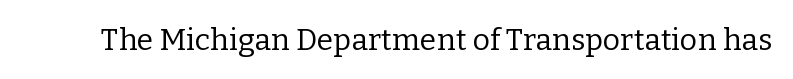
Q: Is the text bold? A: No.
Q: Is the text italic (slanted)? A: No, it is upright.
Q: Is the typeface a serif or a sans-serif typeface? A: Serif.
Q: Is the text underlined? A: No.
Q: Is the spacing between letters normal or unusually wide? A: Normal.
Q: Width (condensed, normal, or wide)? A: Normal.
Q: Stroke contrast? A: Low.
Q: x-height? A: Medium.
Q: Monospaced? A: No.
